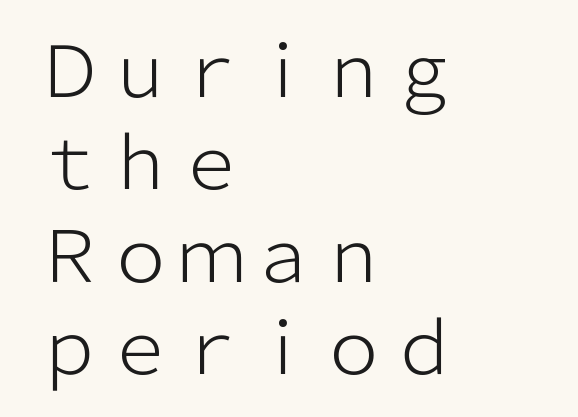
The image shows 71 px light sans-serif type, upright; set left-aligned, normal line spacing (1.3x), normal letter spacing, not underlined; low stroke contrast and a medium x-height.
